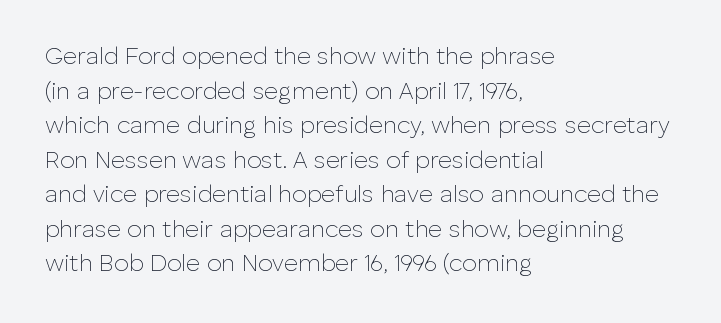
Regarding leading, the lines here are spaced in the standard way. The letters look calm and open, with moderate or lighter stems. Layout note: lines flush left. The rendering keeps characters at their native spacing. The lettering stays uniformly vertical, giving the passage a roman look. Underline: absent.
